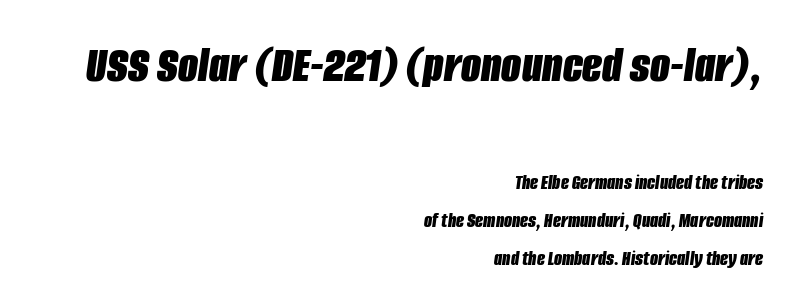
The rendering uses natural spacing where letterforms have individual widths. Bold? Absolutely — the strokes are thick and heavy. Where is the straight margin? On the right. This sample uses plain, unmodified letter spacing. These lines were composed using italics.
